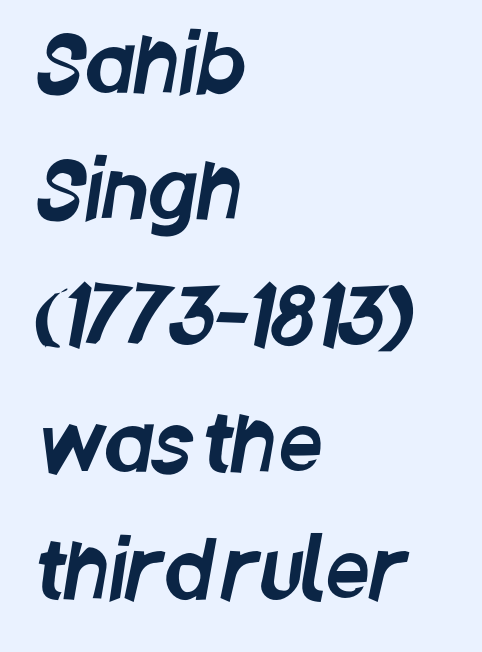
Q: Is the typeface a serif or a sans-serif typeface? A: Sans-serif.
Q: Is the text underlined? A: No.
Q: How is the paragraph aligned? A: Left-aligned.
Q: Is the spacing between letters normal or unusually wide? A: Normal.
Q: Is the spacing between lines tight, normal or loose? A: Normal.
Q: Width (condensed, normal, or wide)? A: Condensed.
Q: Stroke contrast? A: Low.
Q: x-height? A: Large.
Q: Monospaced? A: No.
